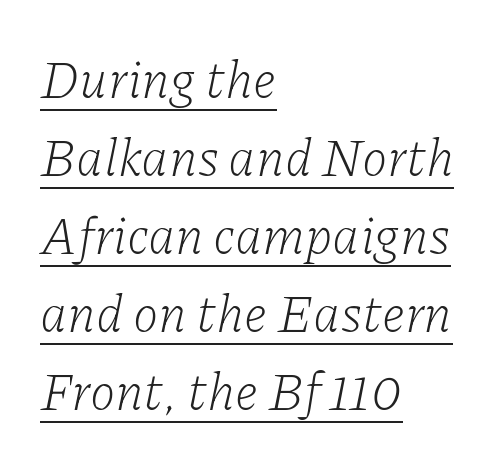
{"serif": "yes", "italic": "yes", "lean": "right", "slant_degrees": 11, "bold": "no", "weight": "light", "width": "normal", "stroke_contrast": "low", "x_height": "medium", "monospaced": "no", "underline": "yes", "align": "left", "line_spacing": "normal", "line_spacing_ratio": 1.5, "letter_spacing": "normal", "letter_spacing_em": 0.0, "glyph_px": 52}
